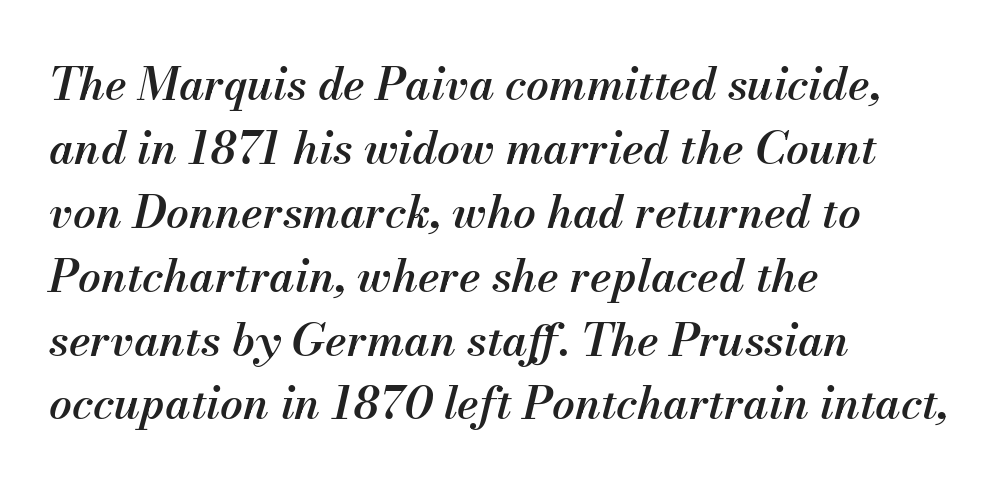
{"italic": "yes", "lean": "right", "slant_degrees": 13, "bold": "semi", "weight": "semibold", "width": "normal", "stroke_contrast": "medium", "x_height": "small", "monospaced": "no", "underline": "no", "align": "left", "line_spacing": "normal", "line_spacing_ratio": 1.42, "letter_spacing": "normal", "letter_spacing_em": 0.0, "glyph_px": 45}
